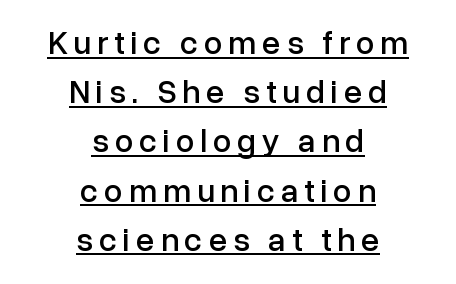
Q: Is the text italic (slanted)? A: No, it is upright.
Q: Is the typeface a serif or a sans-serif typeface? A: Sans-serif.
Q: Is the text underlined? A: Yes.
Q: How is the paragraph aligned? A: Centered.
Q: Is the spacing between lines tight, normal or loose? A: Normal.
Q: Width (condensed, normal, or wide)? A: Normal.
Q: Stroke contrast? A: Low.
Q: x-height? A: Medium.
Q: Monospaced? A: No.
